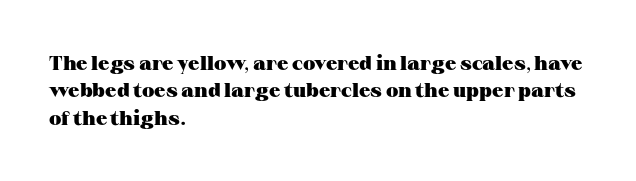
The image shows 20 px bold type, upright; set left-aligned, normal line spacing (1.37x), normal letter spacing, not underlined.
